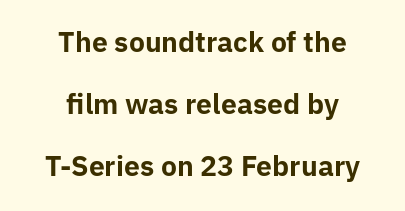
Q: Is the text bold? A: Yes.
Q: Is the text italic (slanted)? A: No, it is upright.
Q: Is the text underlined? A: No.
Q: How is the paragraph aligned? A: Centered.
Q: Is the spacing between letters normal or unusually wide? A: Normal.
Q: Is the spacing between lines tight, normal or loose? A: Loose.
